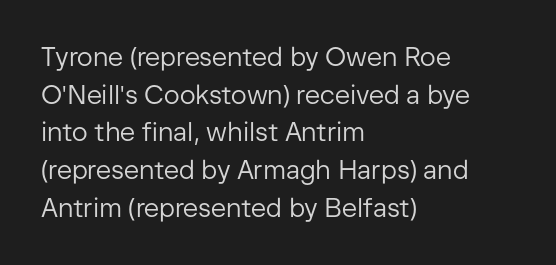
{"italic": "no", "bold": "no", "underline": "no", "align": "left", "line_spacing": "normal", "line_spacing_ratio": 1.45, "letter_spacing": "normal", "letter_spacing_em": 0.0, "glyph_px": 26}
